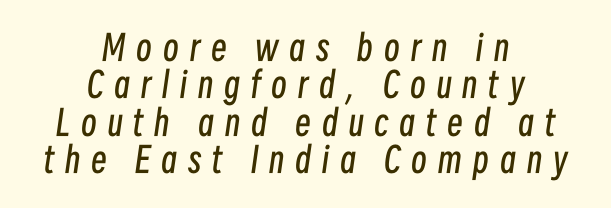
The image shows 35 px regular-weight, condensed type, italic (leaning right); set centered, tight line spacing (1.07x), unusually wide letter spacing (+0.31 em), not underlined; low stroke contrast and a medium x-height.
